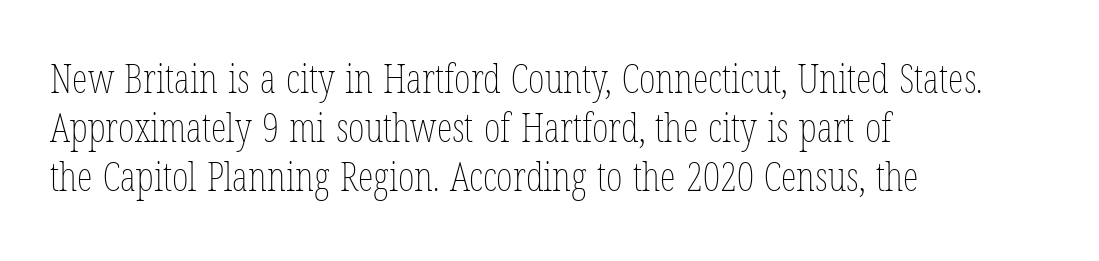
The image shows 40 px thin, condensed type, upright; set left-aligned, line spacing 1.22x, normal letter spacing, not underlined; low stroke contrast and a medium x-height.
